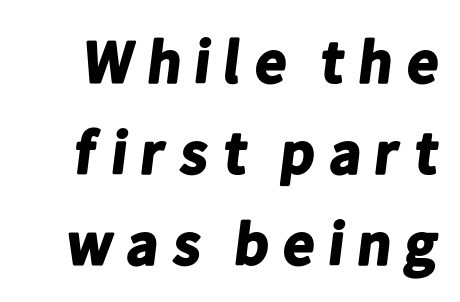
{"serif": "no", "bold": "yes", "weight": "bold", "width": "normal", "stroke_contrast": "low", "x_height": "medium", "monospaced": "no", "underline": "no", "line_spacing": "normal", "line_spacing_ratio": 1.49, "glyph_px": 61}
